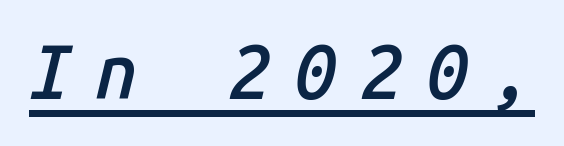
Look at the stroke-to-counter ratio: somewhat heavy, a semibold. Emphasis-style slanted type is in use. The rendered words wear a rule along their underside. Honestly, the letter spacing is so wide it's the main thing you notice. Looks like terminal output: every glyph gets an equal slot.
